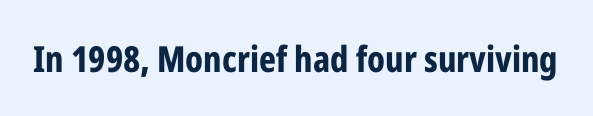
Q: Is the text bold? A: Yes.
Q: Is the text italic (slanted)? A: No, it is upright.
Q: Is the typeface a serif or a sans-serif typeface? A: Sans-serif.
Q: Is the text underlined? A: No.
Q: Is the spacing between letters normal or unusually wide? A: Normal.
Q: Width (condensed, normal, or wide)? A: Condensed.
Q: Stroke contrast? A: Low.
Q: x-height? A: Medium.
Q: Monospaced? A: No.
